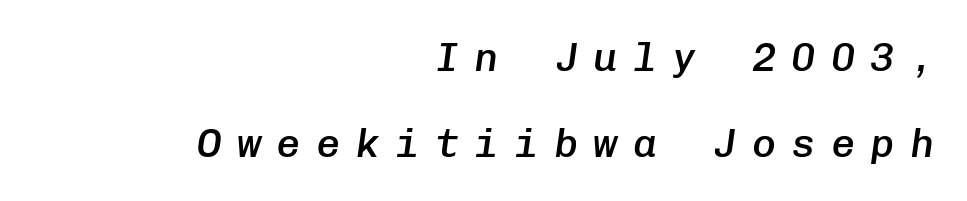
A typesetter would call this heavily tracked-out type. Slant detected: the letters are inclined. Each letter, wide or thin by design, is forced into the same width here. The gap between lines stays unmarked.
